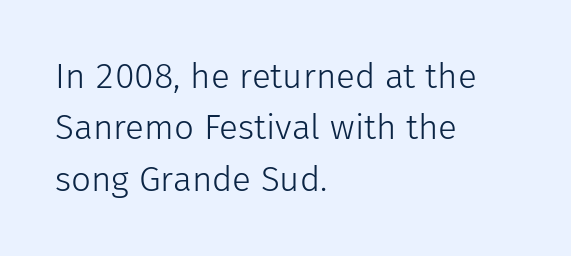
Q: Is the text bold? A: No.
Q: Is the text italic (slanted)? A: No, it is upright.
Q: Is the typeface a serif or a sans-serif typeface? A: Sans-serif.
Q: Is the text underlined? A: No.
Q: How is the paragraph aligned? A: Left-aligned.
Q: Is the spacing between letters normal or unusually wide? A: Normal.
Q: Is the spacing between lines tight, normal or loose? A: Normal.
Q: Width (condensed, normal, or wide)? A: Normal.
Q: Stroke contrast? A: Low.
Q: x-height? A: Medium.
Q: Monospaced? A: No.
